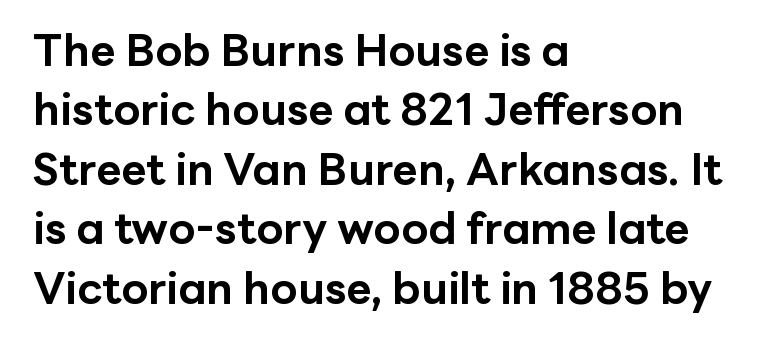
Q: Is the text bold? A: Yes.
Q: Is the text italic (slanted)? A: No, it is upright.
Q: Is the typeface a serif or a sans-serif typeface? A: Sans-serif.
Q: Is the text underlined? A: No.
Q: How is the paragraph aligned? A: Left-aligned.
Q: Is the spacing between letters normal or unusually wide? A: Normal.
Q: Is the spacing between lines tight, normal or loose? A: Normal.
Q: Width (condensed, normal, or wide)? A: Normal.
Q: Stroke contrast? A: Low.
Q: x-height? A: Medium.
Q: Monospaced? A: No.
